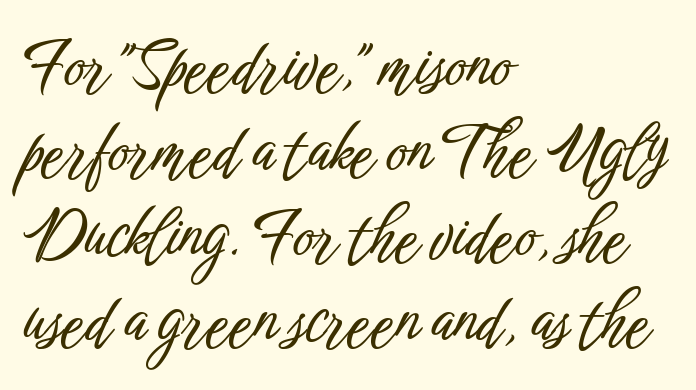
{"serif": "no", "width": "condensed", "stroke_contrast": "low", "x_height": "medium", "monospaced": "no", "underline": "no", "align": "left", "line_spacing": "normal", "line_spacing_ratio": 1.33, "letter_spacing": "normal", "letter_spacing_em": 0.0, "glyph_px": 64}
